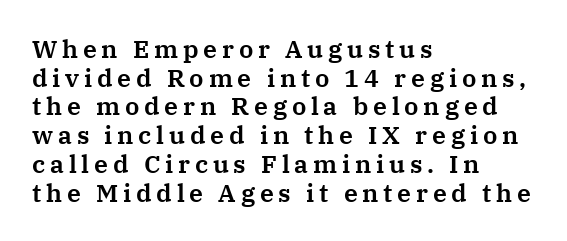
Q: Is the text italic (slanted)? A: No, it is upright.
Q: Is the text underlined? A: No.
Q: How is the paragraph aligned? A: Left-aligned.
Q: Is the spacing between lines tight, normal or loose? A: Tight.
